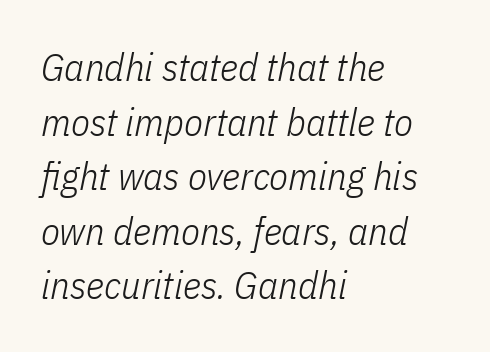
{"italic": "yes", "lean": "right", "slant_degrees": 11, "bold": "no", "weight": "light", "width": "condensed", "stroke_contrast": "low", "x_height": "medium", "monospaced": "no", "underline": "no", "align": "left", "line_spacing": "normal", "line_spacing_ratio": 1.4, "letter_spacing": "normal", "letter_spacing_em": 0.0, "glyph_px": 39}
